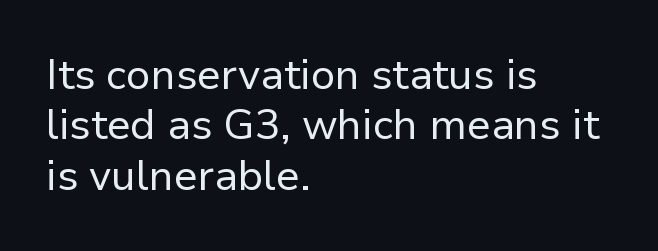
{"serif": "no", "italic": "no", "bold": "no", "weight": "regular", "width": "normal", "stroke_contrast": "low", "x_height": "medium", "monospaced": "no", "underline": "no", "align": "left", "line_spacing_ratio": 1.2, "letter_spacing": "normal", "letter_spacing_em": 0.0, "glyph_px": 42}
